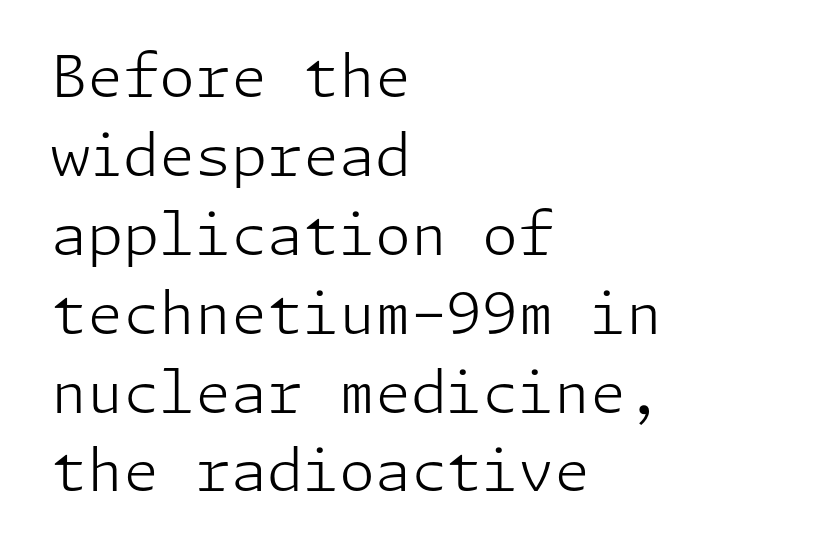
Q: Is the text bold? A: No.
Q: Is the text italic (slanted)? A: No, it is upright.
Q: Is the typeface a serif or a sans-serif typeface? A: Sans-serif.
Q: Is the text underlined? A: No.
Q: How is the paragraph aligned? A: Left-aligned.
Q: Is the spacing between letters normal or unusually wide? A: Normal.
Q: Is the spacing between lines tight, normal or loose? A: Normal.
Q: Width (condensed, normal, or wide)? A: Normal.
Q: Stroke contrast? A: Low.
Q: x-height? A: Medium.
